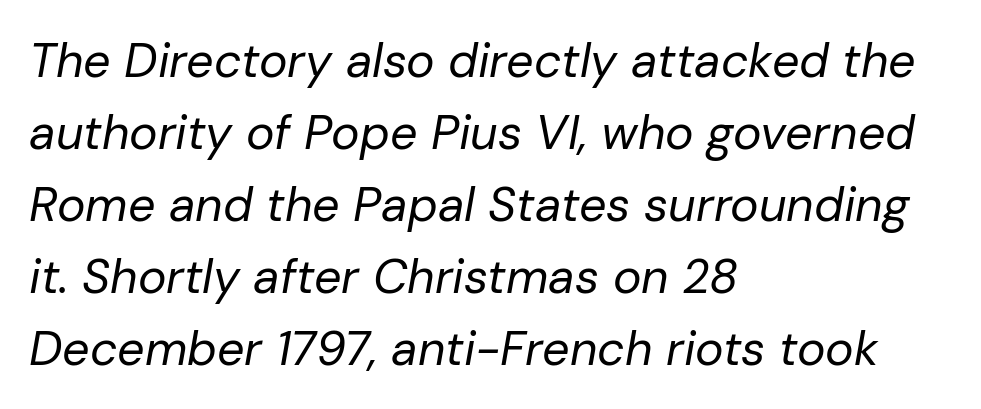
Does extra space separate the letters? No, they use regular spacing. No heavy texture on the line: the type isn't bold. The text carries the slant typical of an italic or oblique font. The designer left line spacing at the default. Note the varied advance widths — an 'i' is clearly narrower than an 'm'.
